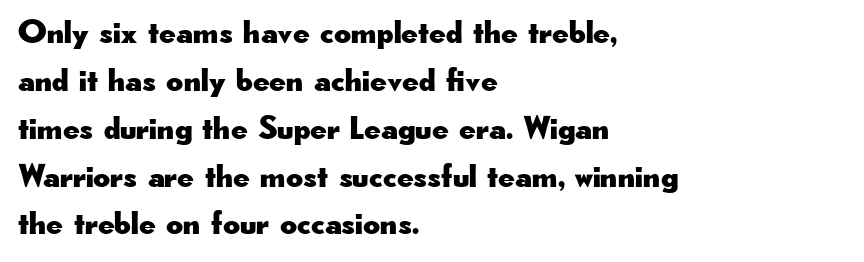
{"serif": "no", "italic": "no", "width": "wide", "stroke_contrast": "low", "x_height": "small", "monospaced": "no", "underline": "no", "align": "left", "line_spacing": "normal", "line_spacing_ratio": 1.45, "letter_spacing": "normal", "letter_spacing_em": 0.0, "glyph_px": 33}
